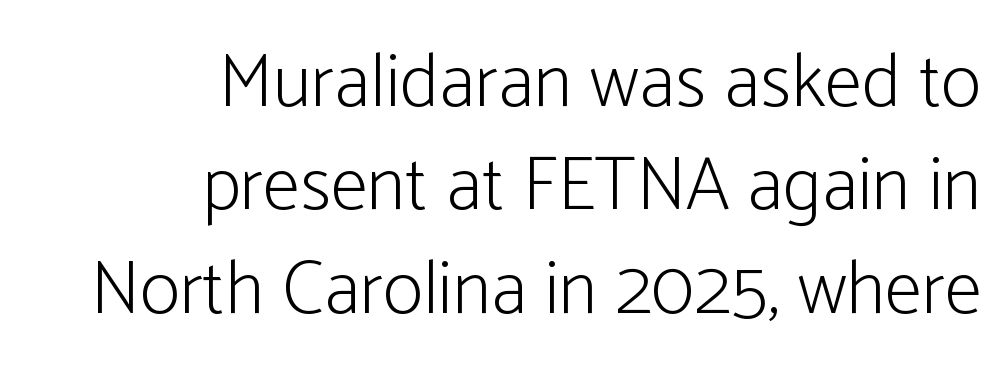
{"serif": "no", "italic": "no", "bold": "no", "weight": "light", "width": "condensed", "stroke_contrast": "low", "x_height": "medium", "monospaced": "no", "underline": "no", "align": "right", "line_spacing": "normal", "line_spacing_ratio": 1.36, "letter_spacing": "normal", "letter_spacing_em": 0.0, "glyph_px": 76}
